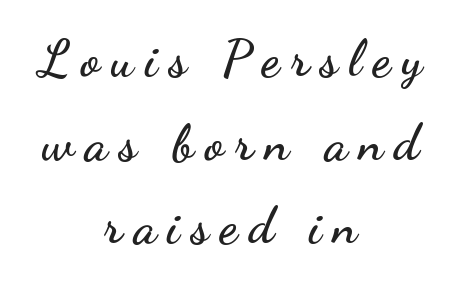
{"serif": "no", "width": "wide", "stroke_contrast": "low", "x_height": "small", "monospaced": "no", "underline": "no", "align": "center", "line_spacing": "normal", "line_spacing_ratio": 1.64, "letter_spacing": "wide", "letter_spacing_em": 0.22, "glyph_px": 51}
